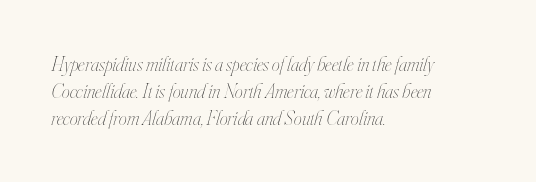
{"italic": "yes", "lean": "right", "slant_degrees": 16, "bold": "no", "underline": "no", "align": "left", "line_spacing": "normal", "line_spacing_ratio": 1.34, "letter_spacing": "normal", "letter_spacing_em": 0.0, "glyph_px": 20}
